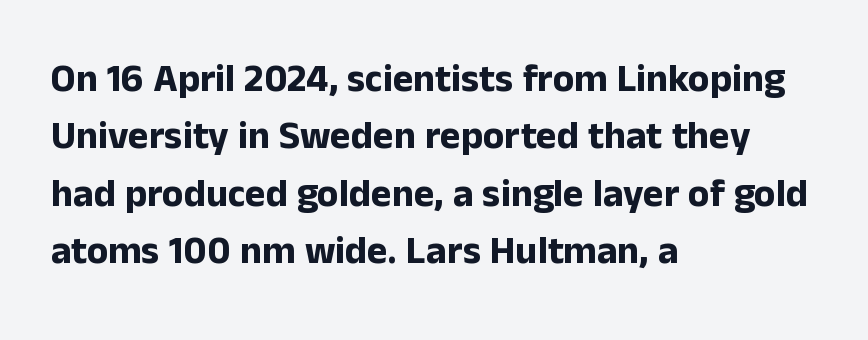
The image shows 39 px bold sans-serif type, upright; set left-aligned, normal line spacing (1.47x), normal letter spacing, not underlined; low stroke contrast and a medium x-height.
